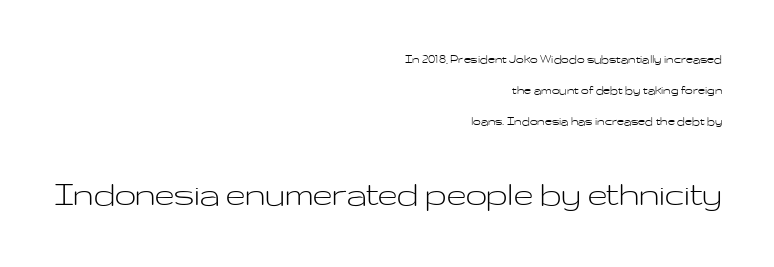
The image shows 38 px light, wide sans-serif type, upright; set right-aligned, loose line spacing (2.22x), normal letter spacing, not underlined; the second (bottom) block is 2.71x larger; low stroke contrast and a medium x-height.
